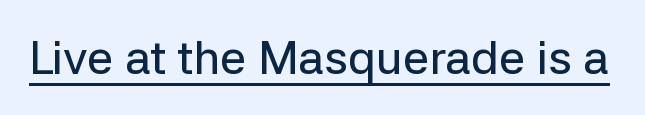
Q: Is the text italic (slanted)? A: No, it is upright.
Q: Is the typeface a serif or a sans-serif typeface? A: Sans-serif.
Q: Is the text underlined? A: Yes.
Q: Is the spacing between letters normal or unusually wide? A: Normal.
Q: Width (condensed, normal, or wide)? A: Normal.
Q: Stroke contrast? A: Low.
Q: x-height? A: Medium.
Q: Monospaced? A: No.
